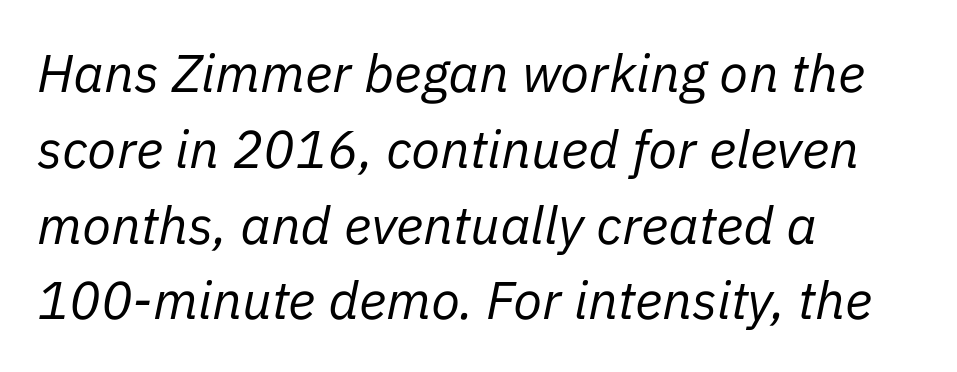
The image shows 53 px regular-weight type, italic (leaning right); set left-aligned, normal line spacing (1.43x), normal letter spacing, not underlined; low stroke contrast and a medium x-height.
